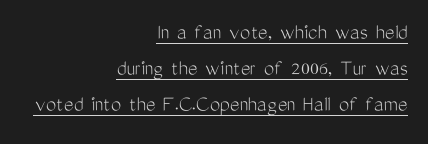
{"italic": "no", "bold": "no", "underline": "yes", "align": "right", "line_spacing": "normal", "line_spacing_ratio": 1.57, "letter_spacing": "normal", "letter_spacing_em": 0.0, "glyph_px": 23}
